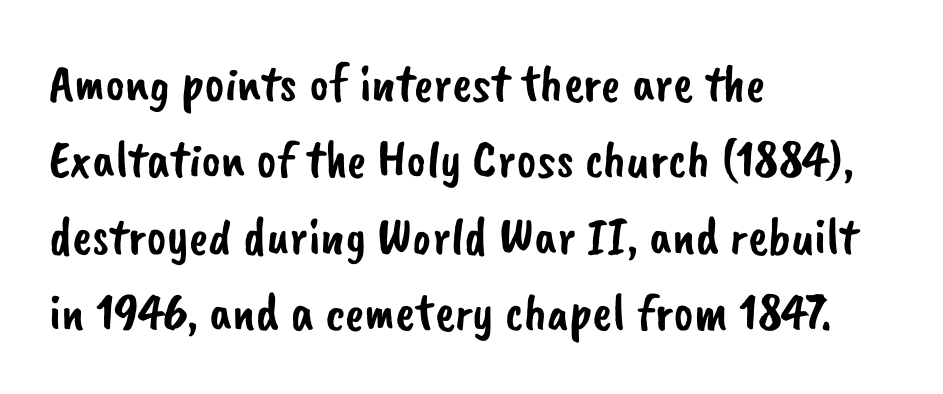
The image shows 53 px sans-serif type; set left-aligned, normal line spacing (1.44x), normal letter spacing, not underlined; low stroke contrast and a small x-height.
